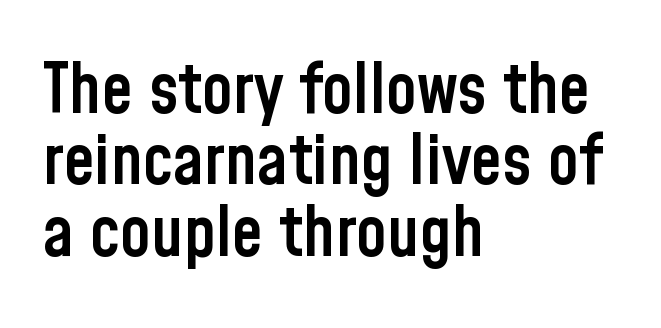
The image shows 70 px semibold, condensed sans-serif type, upright; set left-aligned, tight line spacing (1.02x), normal letter spacing, not underlined; low stroke contrast and a medium x-height.
